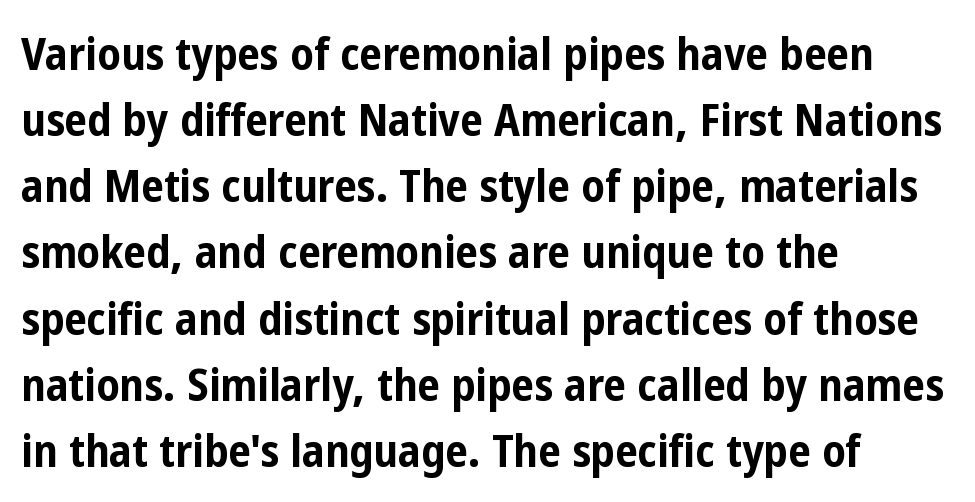
Q: Is the text bold? A: Yes.
Q: Is the text italic (slanted)? A: No, it is upright.
Q: Is the typeface a serif or a sans-serif typeface? A: Sans-serif.
Q: Is the text underlined? A: No.
Q: How is the paragraph aligned? A: Left-aligned.
Q: Is the spacing between letters normal or unusually wide? A: Normal.
Q: Is the spacing between lines tight, normal or loose? A: Normal.
Q: Width (condensed, normal, or wide)? A: Condensed.
Q: Stroke contrast? A: Low.
Q: x-height? A: Medium.
Q: Monospaced? A: No.
